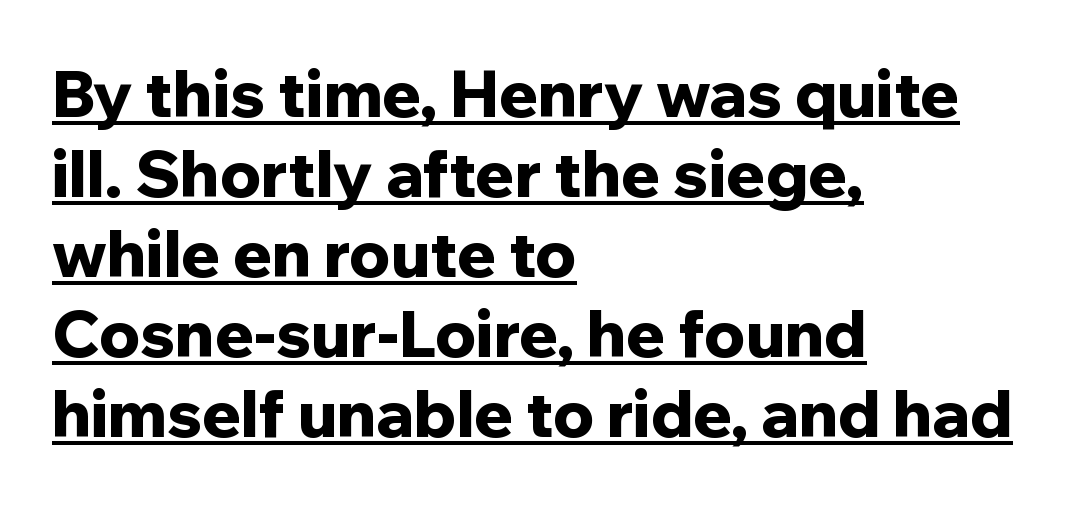
The image shows 64 px bold sans-serif type, upright; set left-aligned, normal line spacing (1.25x), normal letter spacing, underlined; low stroke contrast and a medium x-height.
